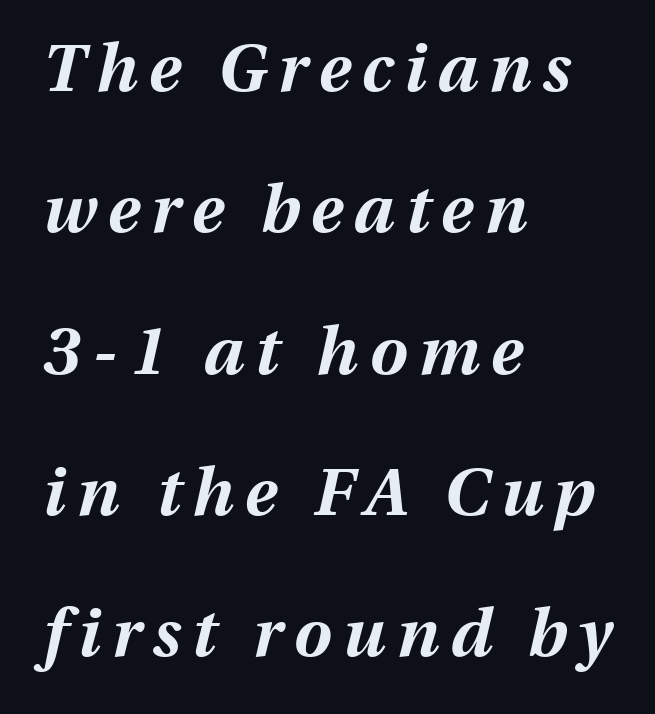
Q: Is the text bold? A: Yes.
Q: Is the text italic (slanted)? A: Yes, it leans right by about 13 degrees.
Q: Is the text underlined? A: No.
Q: How is the paragraph aligned? A: Left-aligned.
Q: Is the spacing between lines tight, normal or loose? A: Loose.
Q: Width (condensed, normal, or wide)? A: Normal.
Q: Stroke contrast? A: Medium.
Q: x-height? A: Medium.
Q: Monospaced? A: No.
